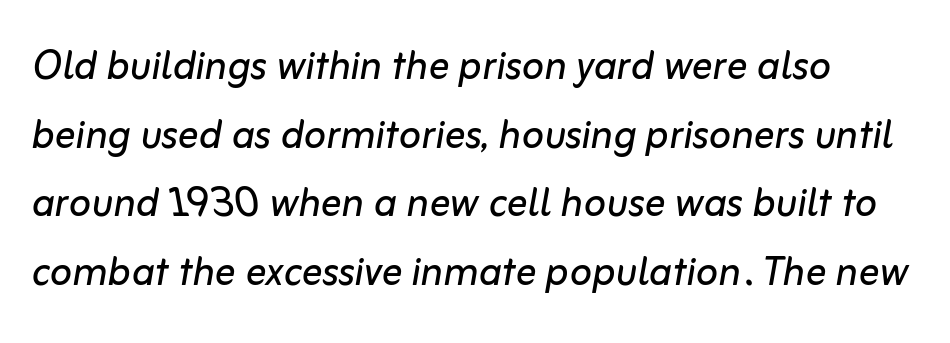
The image shows 52 px regular-weight type, italic (leaning right); set normal line spacing (1.32x), normal letter spacing, not underlined; low stroke contrast and a medium x-height.
